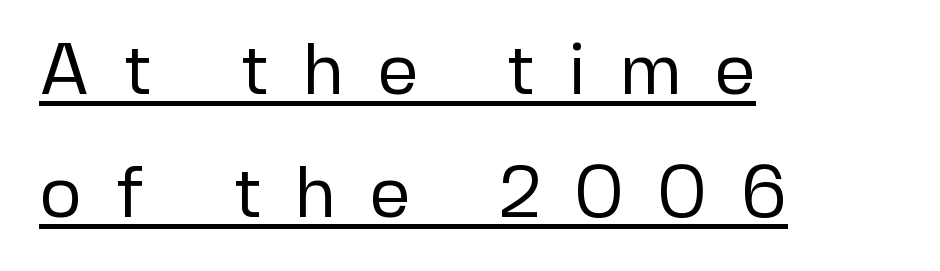
Q: Is the text bold? A: No.
Q: Is the text italic (slanted)? A: No, it is upright.
Q: Is the typeface a serif or a sans-serif typeface? A: Sans-serif.
Q: Is the text underlined? A: Yes.
Q: How is the paragraph aligned? A: Left-aligned.
Q: Is the spacing between letters normal or unusually wide? A: Unusually wide.
Q: Is the spacing between lines tight, normal or loose? A: Normal.
Q: Width (condensed, normal, or wide)? A: Normal.
Q: Stroke contrast? A: Low.
Q: x-height? A: Medium.
Q: Monospaced? A: No.
